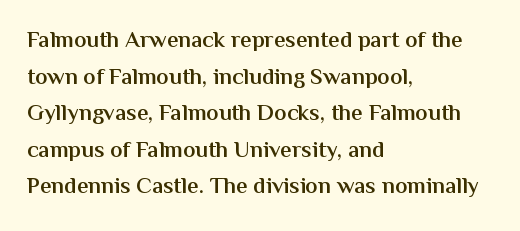
The image shows 23 px text type, upright; set left-aligned, normal line spacing (1.59x), normal letter spacing, not underlined.
